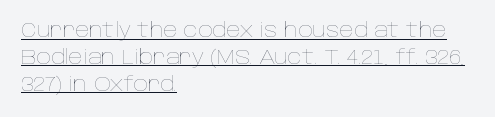
The image shows 20 px text type, upright; set left-aligned, normal line spacing (1.34x), normal letter spacing, underlined.
